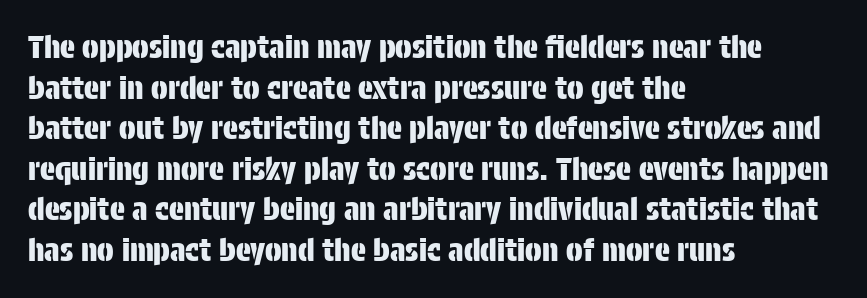
Q: Is the text italic (slanted)? A: No, it is upright.
Q: Is the typeface a serif or a sans-serif typeface? A: Sans-serif.
Q: Is the text underlined? A: No.
Q: How is the paragraph aligned? A: Left-aligned.
Q: Is the spacing between letters normal or unusually wide? A: Normal.
Q: Is the spacing between lines tight, normal or loose? A: Normal.
Q: Width (condensed, normal, or wide)? A: Condensed.
Q: Stroke contrast? A: Low.
Q: x-height? A: Large.
Q: Monospaced? A: No.
